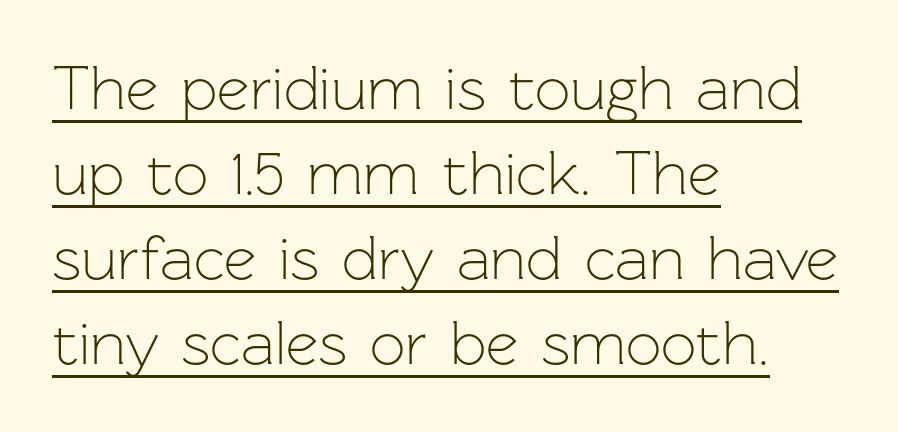
{"serif": "no", "italic": "no", "bold": "no", "weight": "light", "width": "normal", "stroke_contrast": "low", "x_height": "medium", "monospaced": "no", "underline": "yes", "align": "left", "line_spacing": "normal", "line_spacing_ratio": 1.35, "letter_spacing": "normal", "letter_spacing_em": 0.0, "glyph_px": 63}
